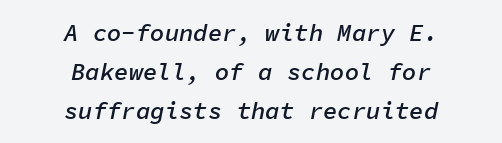
Q: Is the text bold? A: Semi-bold.
Q: Is the text italic (slanted)? A: Yes, it leans right by about 11 degrees.
Q: Is the text underlined? A: No.
Q: How is the paragraph aligned? A: Centered.
Q: Is the spacing between letters normal or unusually wide? A: Normal.
Q: Is the spacing between lines tight, normal or loose? A: Normal.
